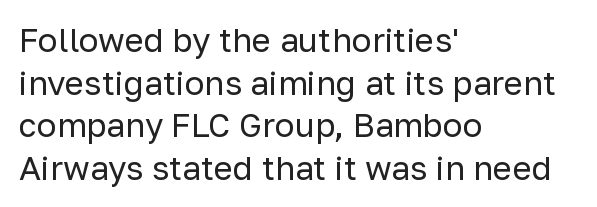
{"serif": "no", "italic": "no", "bold": "no", "weight": "regular", "width": "normal", "stroke_contrast": "low", "x_height": "medium", "monospaced": "no", "underline": "no", "align": "left", "line_spacing": "normal", "line_spacing_ratio": 1.29, "letter_spacing": "normal", "letter_spacing_em": 0.0, "glyph_px": 33}
